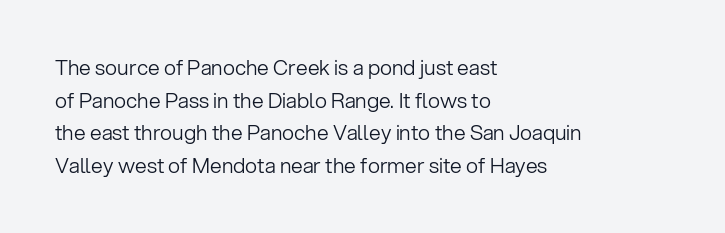
The axis of the letterforms is exactly vertical. Here the glyphs are tracked normally, forming tight word shapes. Descenders hang freely into open space. Line beginnings align vertically; line endings do not. The rows are spaced the way most documents space them.
